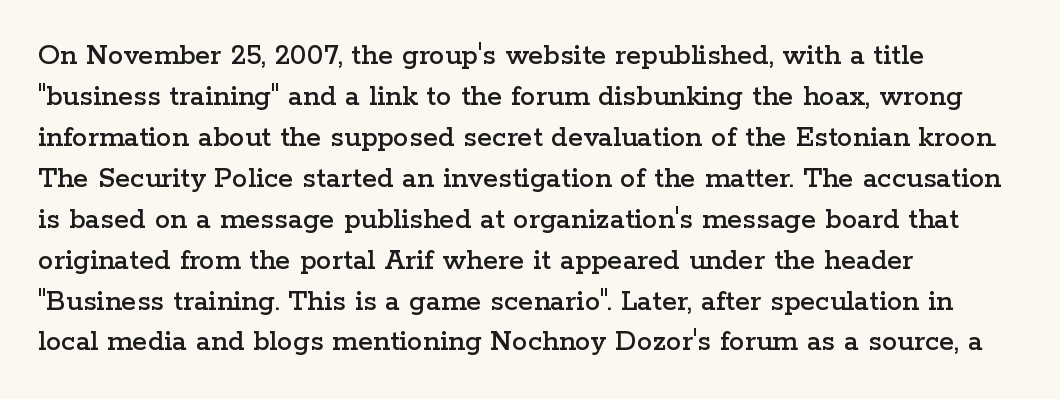
{"serif": "yes", "italic": "no", "width": "wide", "stroke_contrast": "low", "x_height": "medium", "monospaced": "no", "underline": "no", "align": "left", "line_spacing": "normal", "line_spacing_ratio": 1.32, "letter_spacing": "normal", "letter_spacing_em": 0.0, "glyph_px": 31}
